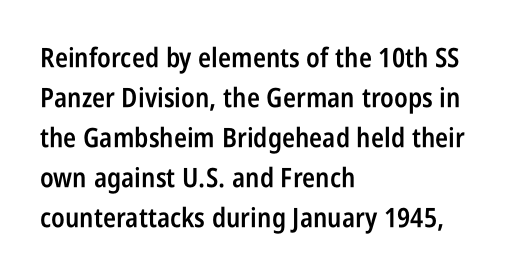
Q: Is the text bold? A: Semi-bold.
Q: Is the text italic (slanted)? A: No, it is upright.
Q: Is the text underlined? A: No.
Q: How is the paragraph aligned? A: Left-aligned.
Q: Is the spacing between letters normal or unusually wide? A: Normal.
Q: Is the spacing between lines tight, normal or loose? A: Normal.
